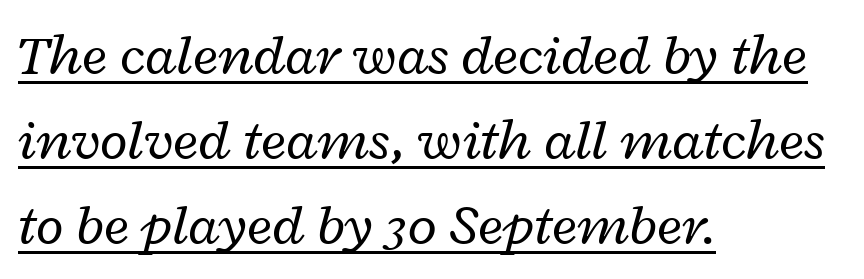
{"italic": "yes", "lean": "right", "slant_degrees": 12, "bold": "no", "weight": "regular", "width": "wide", "stroke_contrast": "low", "x_height": "medium", "monospaced": "no", "underline": "yes", "align": "left", "line_spacing": "normal", "line_spacing_ratio": 1.49, "letter_spacing": "normal", "letter_spacing_em": 0.0, "glyph_px": 57}
